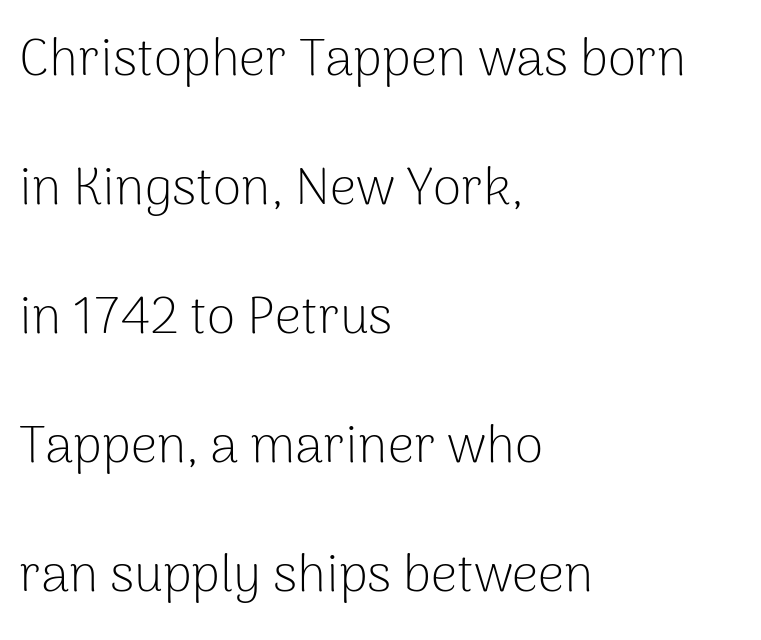
Q: Is the text bold? A: No.
Q: Is the text italic (slanted)? A: No, it is upright.
Q: Is the typeface a serif or a sans-serif typeface? A: Sans-serif.
Q: Is the text underlined? A: No.
Q: How is the paragraph aligned? A: Left-aligned.
Q: Is the spacing between letters normal or unusually wide? A: Normal.
Q: Is the spacing between lines tight, normal or loose? A: Loose.
Q: Width (condensed, normal, or wide)? A: Normal.
Q: Stroke contrast? A: Low.
Q: x-height? A: Medium.
Q: Monospaced? A: No.
